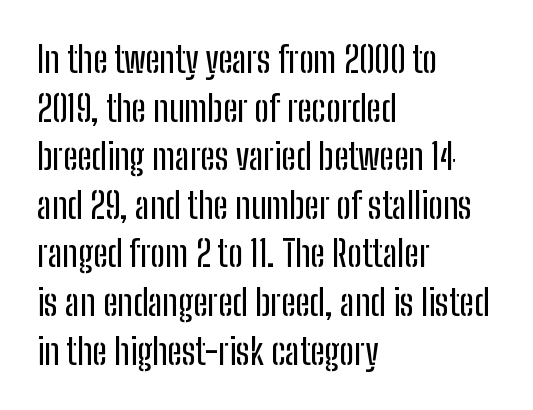
The image shows 36 px condensed sans-serif type, upright; set left-aligned, normal line spacing (1.35x), normal letter spacing, not underlined; low stroke contrast and a medium x-height.
